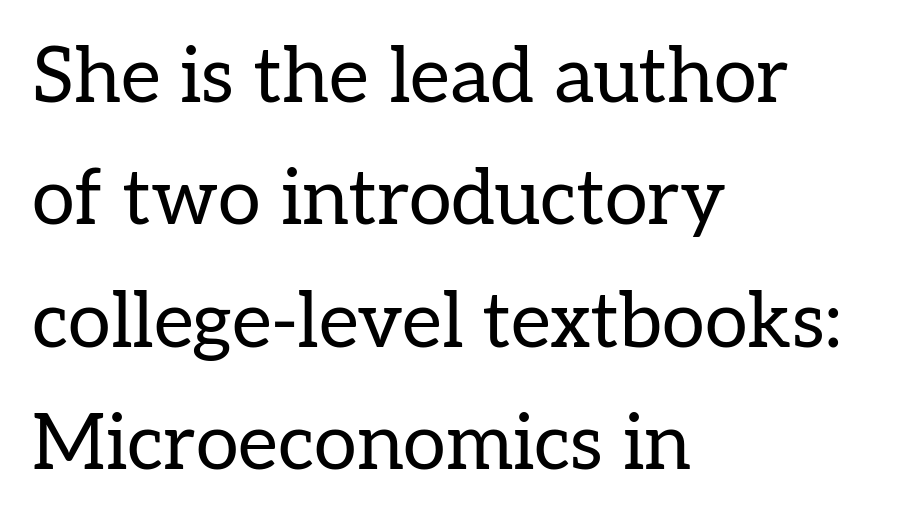
The image shows 77 px regular-weight serif type, upright; set left-aligned, normal line spacing (1.59x), normal letter spacing, not underlined; low stroke contrast and a medium x-height.
